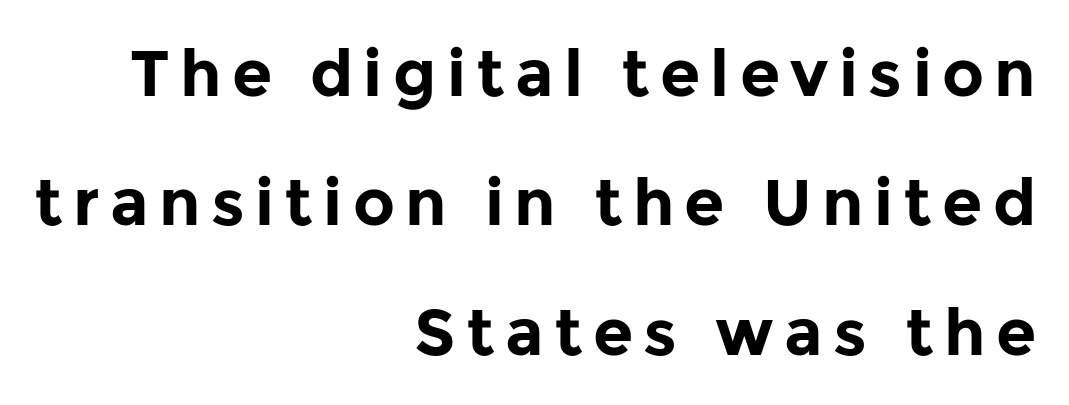
Q: Is the text bold? A: Yes.
Q: Is the text italic (slanted)? A: No, it is upright.
Q: Is the typeface a serif or a sans-serif typeface? A: Sans-serif.
Q: Is the text underlined? A: No.
Q: How is the paragraph aligned? A: Right-aligned.
Q: Is the spacing between lines tight, normal or loose? A: Loose.
Q: Width (condensed, normal, or wide)? A: Normal.
Q: Stroke contrast? A: Low.
Q: x-height? A: Medium.
Q: Monospaced? A: No.
